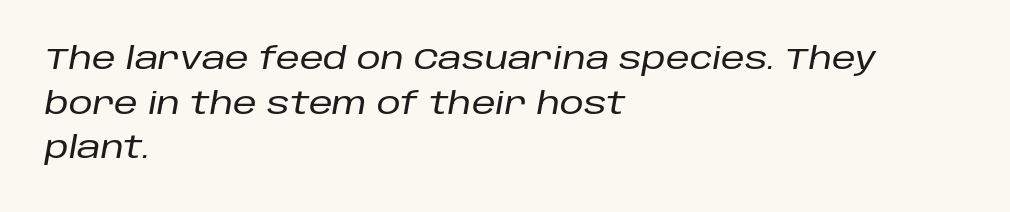
Q: Is the text italic (slanted)? A: Yes, it leans right by about 10 degrees.
Q: Is the text underlined? A: No.
Q: How is the paragraph aligned? A: Left-aligned.
Q: Is the spacing between letters normal or unusually wide? A: Normal.
Q: Is the spacing between lines tight, normal or loose? A: Normal.
Q: Width (condensed, normal, or wide)? A: Normal.
Q: Stroke contrast? A: Low.
Q: x-height? A: Large.
Q: Monospaced? A: No.
